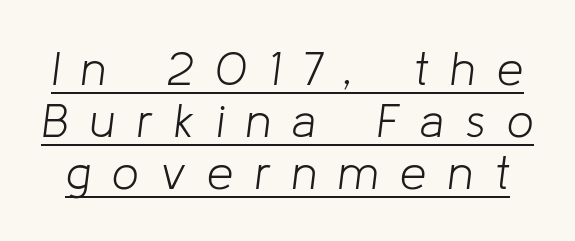
{"italic": "yes", "lean": "right", "slant_degrees": 8, "bold": "no", "weight": "light", "width": "normal", "stroke_contrast": "low", "x_height": "medium", "monospaced": "no", "underline": "yes", "line_spacing": "tight", "line_spacing_ratio": 1.11, "letter_spacing": "wide", "letter_spacing_em": 0.46, "glyph_px": 47}
